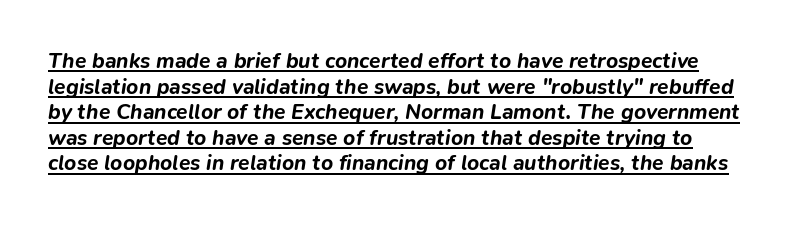
{"italic": "yes", "lean": "right", "slant_degrees": 9, "bold": "yes", "underline": "yes", "line_spacing_ratio": 1.22, "letter_spacing": "normal", "letter_spacing_em": 0.0, "glyph_px": 21}
